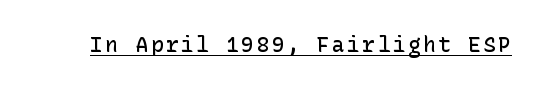
The image shows 21 px text type, upright; set underlined.
